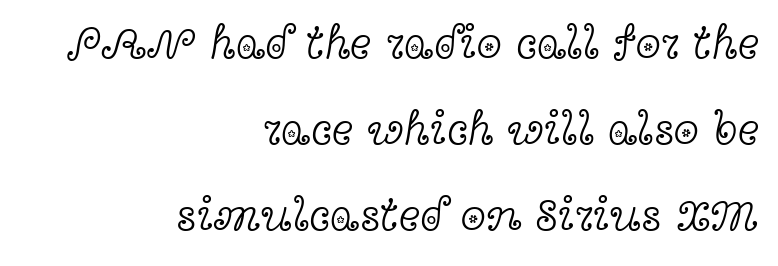
Q: Is the text bold? A: No.
Q: Is the text italic (slanted)? A: Yes.
Q: Is the typeface a serif or a sans-serif typeface? A: Serif.
Q: Is the text underlined? A: No.
Q: How is the paragraph aligned? A: Right-aligned.
Q: Is the spacing between letters normal or unusually wide? A: Normal.
Q: Width (condensed, normal, or wide)? A: Wide.
Q: x-height? A: Medium.
Q: Monospaced? A: No.
